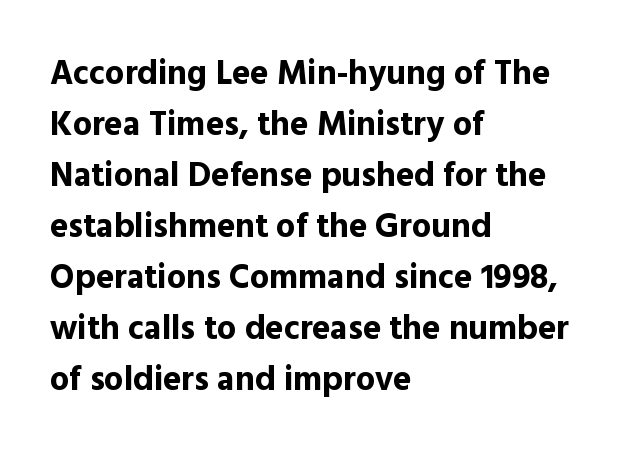
Q: Is the text bold? A: Yes.
Q: Is the text italic (slanted)? A: No, it is upright.
Q: Is the typeface a serif or a sans-serif typeface? A: Sans-serif.
Q: Is the text underlined? A: No.
Q: How is the paragraph aligned? A: Left-aligned.
Q: Is the spacing between letters normal or unusually wide? A: Normal.
Q: Is the spacing between lines tight, normal or loose? A: Normal.
Q: Width (condensed, normal, or wide)? A: Normal.
Q: x-height? A: Medium.
Q: Monospaced? A: No.
